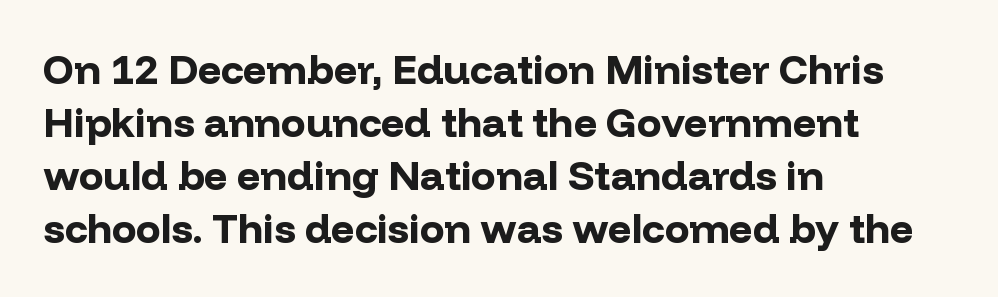
Q: Is the text bold? A: Yes.
Q: Is the text italic (slanted)? A: No, it is upright.
Q: Is the typeface a serif or a sans-serif typeface? A: Sans-serif.
Q: Is the text underlined? A: No.
Q: How is the paragraph aligned? A: Left-aligned.
Q: Is the spacing between letters normal or unusually wide? A: Normal.
Q: Is the spacing between lines tight, normal or loose? A: Normal.
Q: Width (condensed, normal, or wide)? A: Normal.
Q: Stroke contrast? A: Low.
Q: x-height? A: Medium.
Q: Monospaced? A: No.
